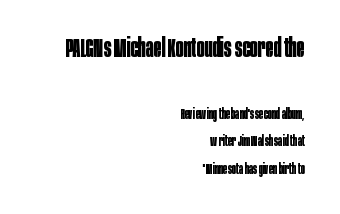
Q: Is the text bold? A: Yes.
Q: Is the text italic (slanted)? A: No, it is upright.
Q: Is the text underlined? A: No.
Q: How is the paragraph aligned? A: Right-aligned.
Q: Is the spacing between letters normal or unusually wide? A: Normal.
Q: Is the spacing between lines tight, normal or loose? A: Loose.
Q: Which block of text is set in a larger size, the first (top) or the second (bottom)? A: The first (top) one.
